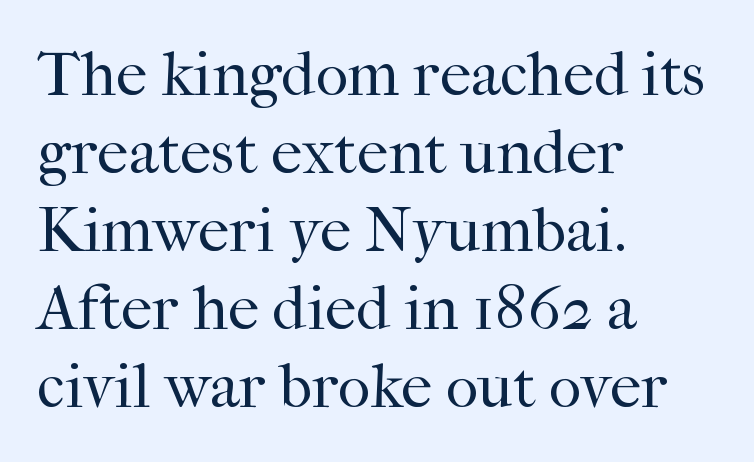
The line texture is even and compact thanks to regular tracking. A serif font was chosen for this passage. The rendering uses natural spacing where letterforms have individual widths. Caption: face not bold, strokes unweighted.
